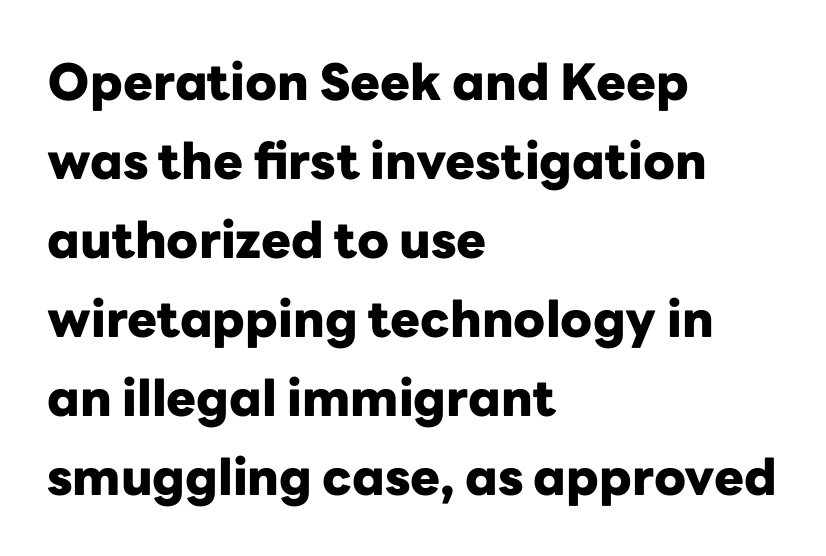
Q: Is the text bold? A: Yes.
Q: Is the text italic (slanted)? A: No, it is upright.
Q: Is the typeface a serif or a sans-serif typeface? A: Sans-serif.
Q: Is the text underlined? A: No.
Q: How is the paragraph aligned? A: Left-aligned.
Q: Is the spacing between letters normal or unusually wide? A: Normal.
Q: Is the spacing between lines tight, normal or loose? A: Normal.
Q: Width (condensed, normal, or wide)? A: Normal.
Q: Stroke contrast? A: Low.
Q: x-height? A: Medium.
Q: Monospaced? A: No.
